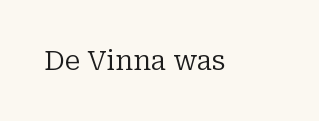
Q: Is the text bold? A: No.
Q: Is the text italic (slanted)? A: No, it is upright.
Q: Is the typeface a serif or a sans-serif typeface? A: Serif.
Q: Is the text underlined? A: No.
Q: Is the spacing between letters normal or unusually wide? A: Normal.
Q: Width (condensed, normal, or wide)? A: Normal.
Q: Stroke contrast? A: Low.
Q: x-height? A: Medium.
Q: Monospaced? A: No.
